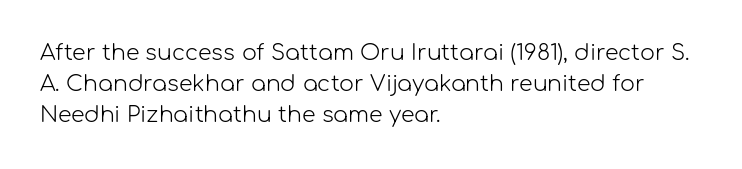
The words here are not underlined. Default kerning and tracking; the words read as compact shapes. The paragraph shown leans on its left margin. Posture: straight, roman, zero tilt. Vertical stems look standard width or narrower in stroke. Vertical spacing — default.
